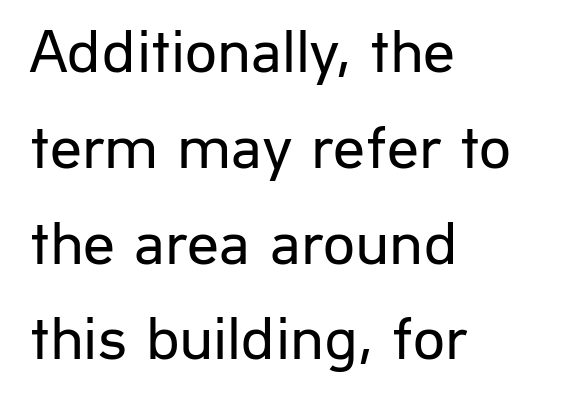
The words here are not underlined. The characters display no serif detailing; their extremities are plain. The letterforms sit shoulder to shoulder at normal distance. This sample has the flowing, uneven cadence of proportional lettering. The lettering holds an erect, upright posture throughout. The characters are drawn with everyday or finer stroke widths.
